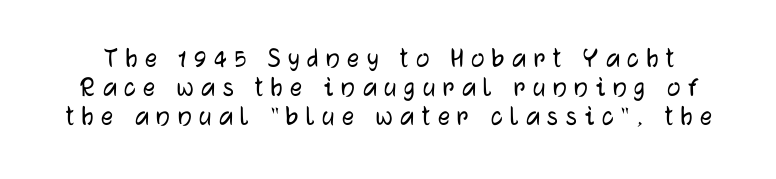
Q: Is the text italic (slanted)? A: No, it is upright.
Q: Is the typeface a serif or a sans-serif typeface? A: Sans-serif.
Q: Is the text underlined? A: No.
Q: Is the spacing between letters normal or unusually wide? A: Unusually wide.
Q: Is the spacing between lines tight, normal or loose? A: Tight.
Q: Width (condensed, normal, or wide)? A: Normal.
Q: Stroke contrast? A: Low.
Q: x-height? A: Medium.
Q: Monospaced? A: No.
